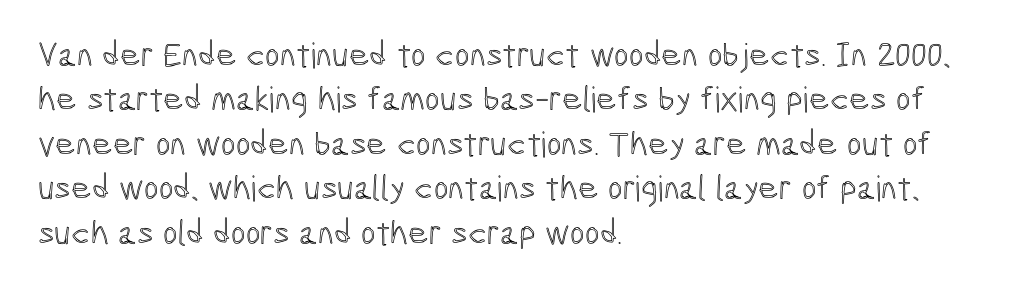
Q: Is the text italic (slanted)? A: No, it is upright.
Q: Is the text underlined? A: No.
Q: How is the paragraph aligned? A: Left-aligned.
Q: Is the spacing between letters normal or unusually wide? A: Normal.
Q: Is the spacing between lines tight, normal or loose? A: Normal.
Q: Width (condensed, normal, or wide)? A: Condensed.
Q: x-height? A: Medium.
Q: Monospaced? A: No.
